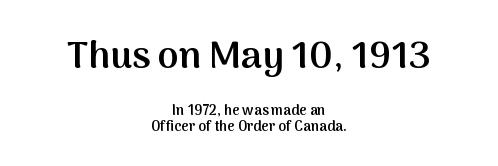
{"serif": "no", "italic": "no", "bold": "semi", "weight": "semibold", "width": "normal", "stroke_contrast": "medium", "x_height": "medium", "monospaced": "no", "underline": "no", "align": "center", "line_spacing": "tight", "line_spacing_ratio": 1.1, "letter_spacing": "normal", "letter_spacing_em": 0.0, "larger_block": "first", "size_ratio": 2.71, "glyph_px": 38}
